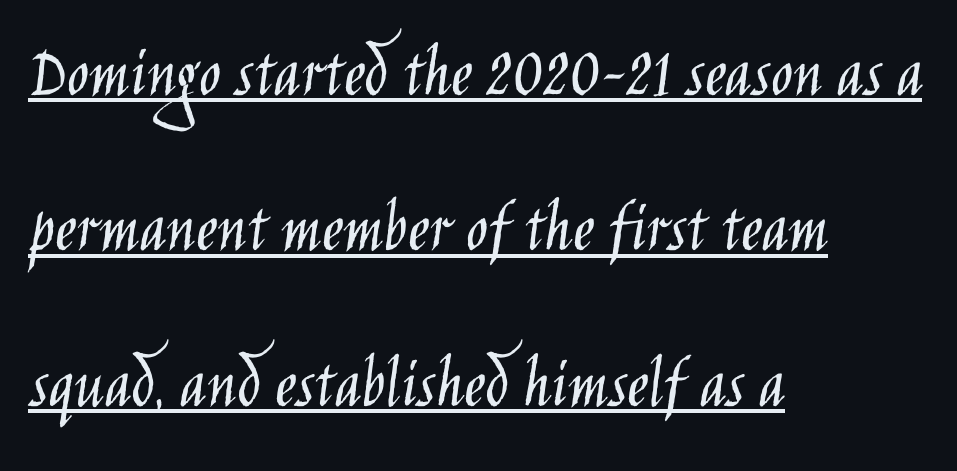
The image shows 73 px light, condensed sans-serif type; set left-aligned, loose line spacing (2.13x), normal letter spacing, underlined; low stroke contrast and a large x-height.
